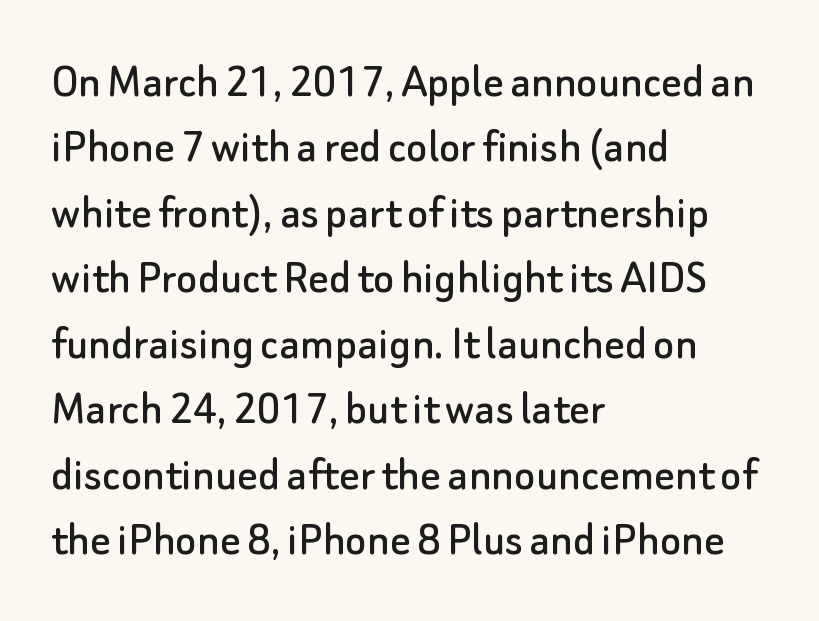
Q: Is the text italic (slanted)? A: No, it is upright.
Q: Is the typeface a serif or a sans-serif typeface? A: Sans-serif.
Q: Is the text underlined? A: No.
Q: How is the paragraph aligned? A: Left-aligned.
Q: Is the spacing between letters normal or unusually wide? A: Normal.
Q: Is the spacing between lines tight, normal or loose? A: Normal.
Q: Width (condensed, normal, or wide)? A: Normal.
Q: Stroke contrast? A: Low.
Q: x-height? A: Small.
Q: Monospaced? A: No.
